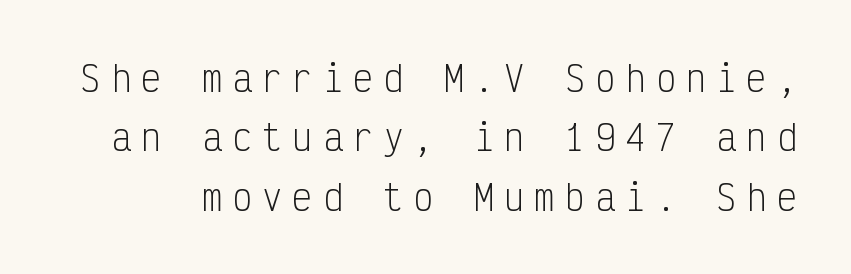
{"serif": "no", "italic": "no", "bold": "no", "weight": "light", "width": "condensed", "stroke_contrast": "low", "x_height": "medium", "monospaced": "yes", "underline": "no", "line_spacing_ratio": 1.75, "letter_spacing": "wide", "letter_spacing_em": 0.29, "glyph_px": 34}
